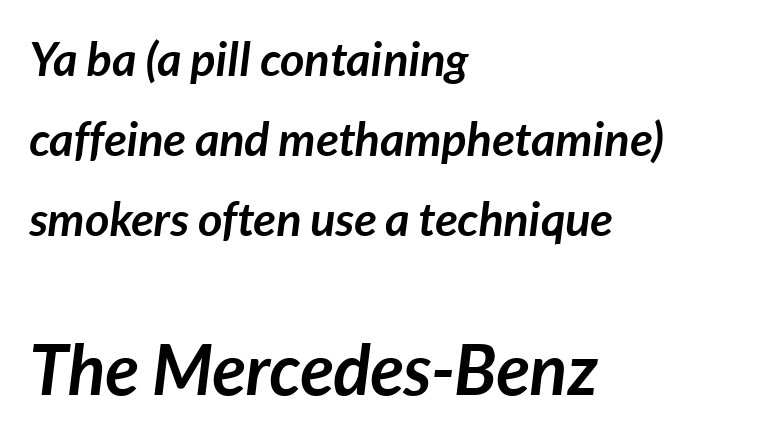
Q: Is the text bold? A: Yes.
Q: Is the text italic (slanted)? A: Yes, it leans right by about 7 degrees.
Q: Is the text underlined? A: No.
Q: How is the paragraph aligned? A: Left-aligned.
Q: Is the spacing between letters normal or unusually wide? A: Normal.
Q: Is the spacing between lines tight, normal or loose? A: Normal.
Q: Which block of text is set in a larger size, the first (top) or the second (bottom)? A: The second (bottom) one.
Q: Width (condensed, normal, or wide)? A: Normal.
Q: Stroke contrast? A: Low.
Q: x-height? A: Medium.
Q: Monospaced? A: No.
